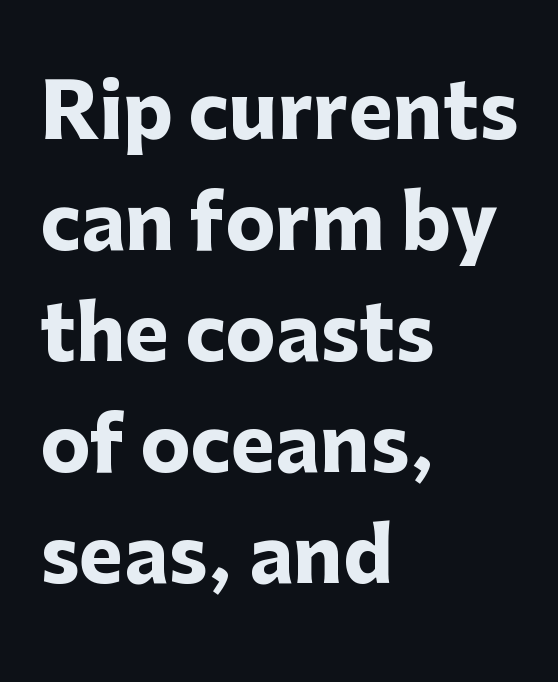
The image shows 75 px heavy sans-serif type, upright; set left-aligned, normal line spacing (1.48x), normal letter spacing, not underlined; low stroke contrast and a medium x-height.
